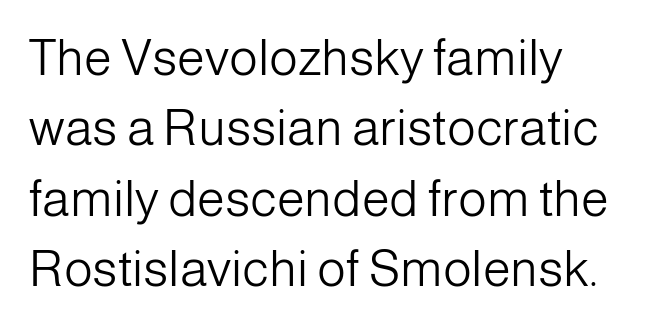
If you measured baseline to baseline, you'd find a middling distance. This sample uses plain, unmodified letter spacing. Is the block centered? No — it sits flush against the left margin. The font family rendered here belongs to the sans-serif group.
